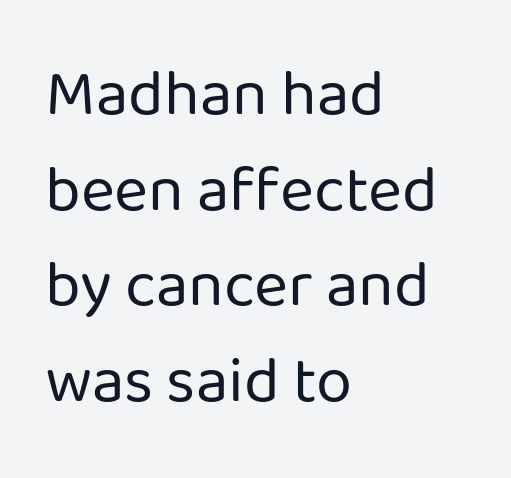
Q: Is the text bold? A: No.
Q: Is the text italic (slanted)? A: No, it is upright.
Q: Is the typeface a serif or a sans-serif typeface? A: Sans-serif.
Q: Is the text underlined? A: No.
Q: How is the paragraph aligned? A: Left-aligned.
Q: Is the spacing between letters normal or unusually wide? A: Normal.
Q: Is the spacing between lines tight, normal or loose? A: Normal.
Q: Width (condensed, normal, or wide)? A: Normal.
Q: Stroke contrast? A: Low.
Q: x-height? A: Medium.
Q: Monospaced? A: No.
